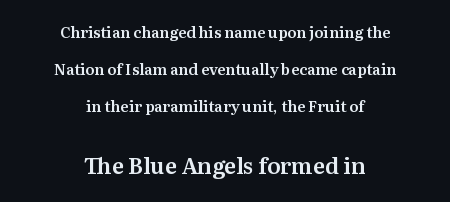
Q: Is the text italic (slanted)? A: No, it is upright.
Q: Is the text underlined? A: No.
Q: How is the paragraph aligned? A: Centered.
Q: Is the spacing between letters normal or unusually wide? A: Normal.
Q: Is the spacing between lines tight, normal or loose? A: Loose.
Q: Which block of text is set in a larger size, the first (top) or the second (bottom)? A: The second (bottom) one.
